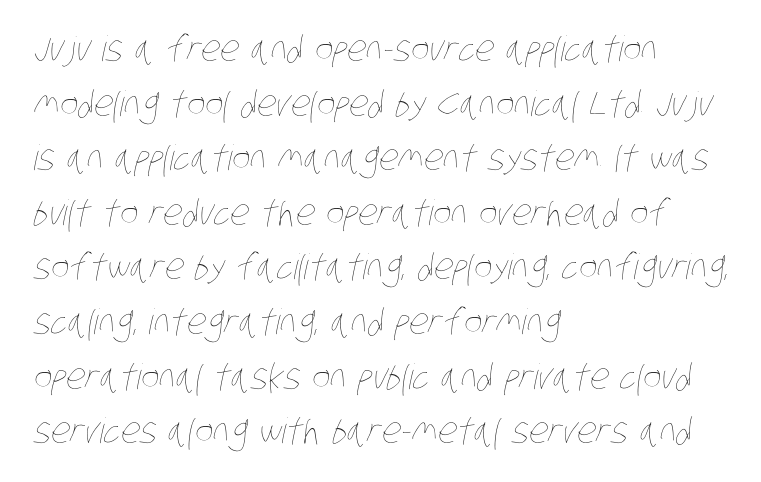
Q: Is the text bold? A: No.
Q: Is the text underlined? A: No.
Q: How is the paragraph aligned? A: Left-aligned.
Q: Is the spacing between letters normal or unusually wide? A: Normal.
Q: Is the spacing between lines tight, normal or loose? A: Normal.
Q: Width (condensed, normal, or wide)? A: Condensed.
Q: Stroke contrast? A: Low.
Q: x-height? A: Large.
Q: Monospaced? A: No.
